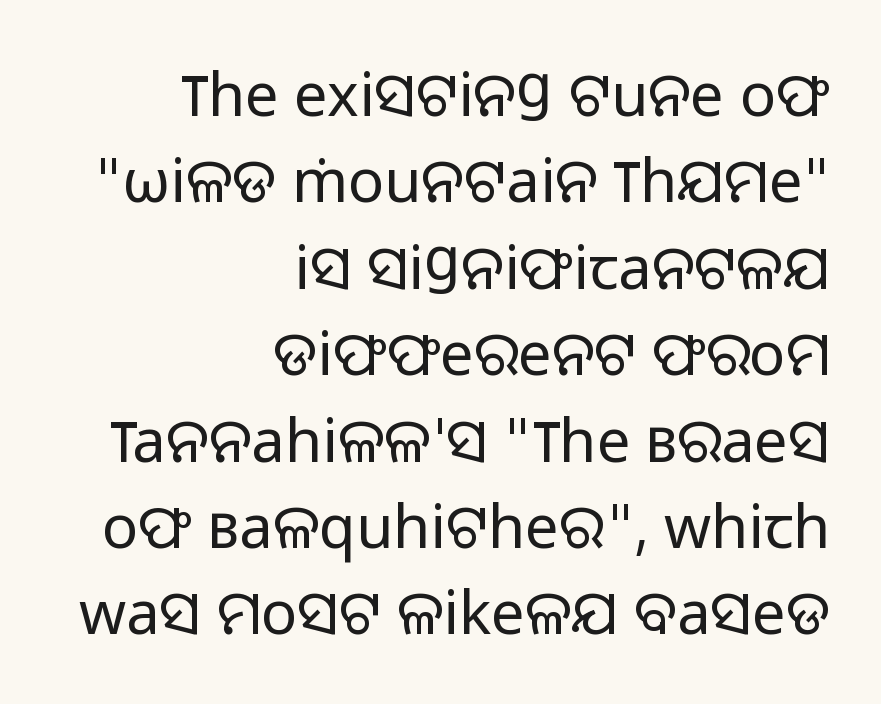
{"serif": "no", "italic": "no", "bold": "no", "weight": "regular", "width": "normal", "stroke_contrast": "low", "x_height": "medium", "monospaced": "no", "underline": "no", "align": "right", "line_spacing": "normal", "line_spacing_ratio": 1.44, "letter_spacing": "normal", "letter_spacing_em": 0.0, "glyph_px": 60}
